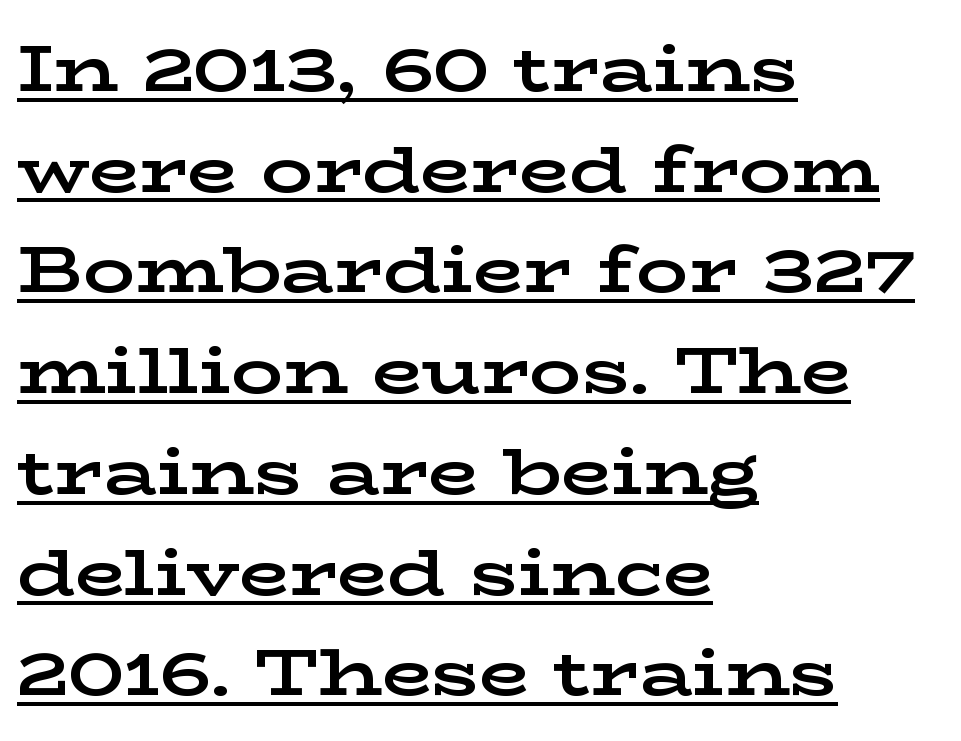
Q: Is the text bold? A: Yes.
Q: Is the text italic (slanted)? A: No, it is upright.
Q: Is the typeface a serif or a sans-serif typeface? A: Serif.
Q: Is the text underlined? A: Yes.
Q: How is the paragraph aligned? A: Left-aligned.
Q: Is the spacing between letters normal or unusually wide? A: Normal.
Q: Is the spacing between lines tight, normal or loose? A: Normal.
Q: Width (condensed, normal, or wide)? A: Wide.
Q: Stroke contrast? A: Low.
Q: x-height? A: Medium.
Q: Monospaced? A: No.
